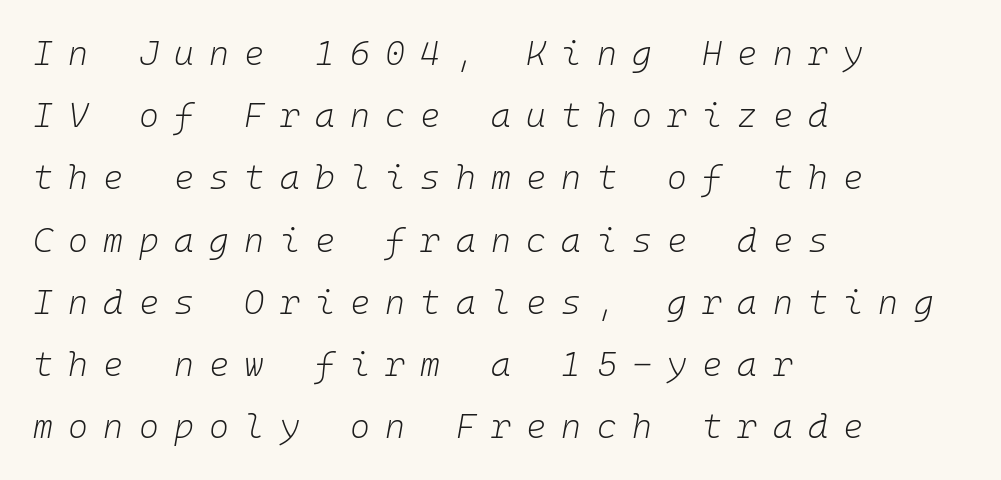
An italicized treatment has been applied to the whole sample. Heaviness? Minimal to ordinary, like unemphasized prose. Observe the wide spacing: letters keep a clear distance from each other. Unmarked baselines from the first word to the last. Think of a typewriter: that constant character pitch is what you see here. The paragraph has a hard left edge and a soft right edge.
